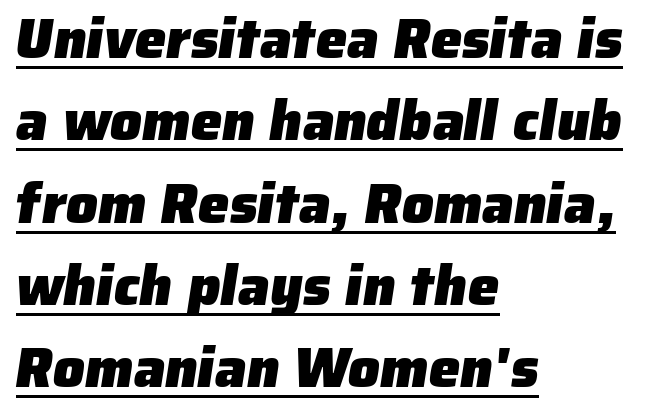
The image shows 56 px heavy sans-serif type; set left-aligned, normal line spacing (1.47x), normal letter spacing, underlined; low stroke contrast and a medium x-height.
